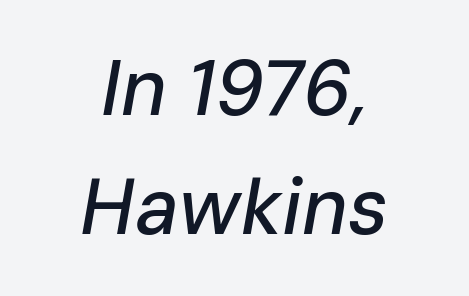
Q: Is the text italic (slanted)? A: Yes, it leans right by about 10 degrees.
Q: Is the text underlined? A: No.
Q: How is the paragraph aligned? A: Centered.
Q: Is the spacing between letters normal or unusually wide? A: Normal.
Q: Is the spacing between lines tight, normal or loose? A: Normal.
Q: Width (condensed, normal, or wide)? A: Normal.
Q: Stroke contrast? A: Low.
Q: x-height? A: Medium.
Q: Monospaced? A: No.
